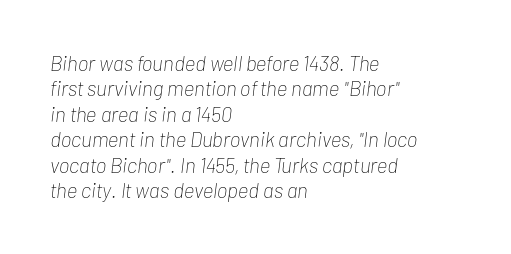
Q: Is the text bold? A: No.
Q: Is the text italic (slanted)? A: Yes, it leans right by about 7 degrees.
Q: Is the text underlined? A: No.
Q: How is the paragraph aligned? A: Left-aligned.
Q: Is the spacing between letters normal or unusually wide? A: Normal.
